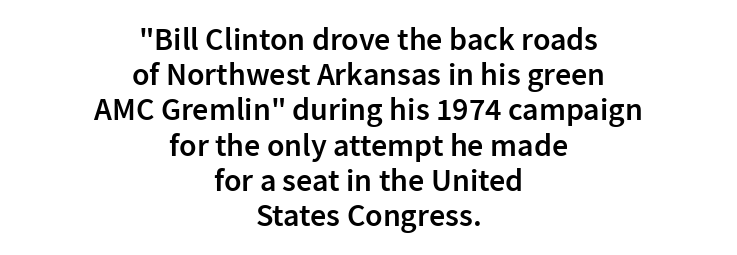
Q: Is the text bold? A: Semi-bold.
Q: Is the text italic (slanted)? A: No, it is upright.
Q: Is the typeface a serif or a sans-serif typeface? A: Sans-serif.
Q: Is the text underlined? A: No.
Q: How is the paragraph aligned? A: Centered.
Q: Is the spacing between letters normal or unusually wide? A: Normal.
Q: Is the spacing between lines tight, normal or loose? A: Tight.
Q: Width (condensed, normal, or wide)? A: Normal.
Q: Stroke contrast? A: Low.
Q: x-height? A: Medium.
Q: Monospaced? A: No.
